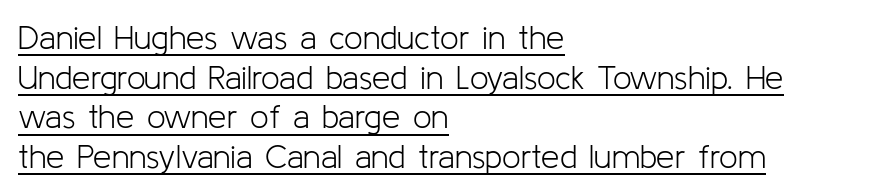
The image shows 33 px light sans-serif type, upright; set left-aligned, line spacing 1.2x, normal letter spacing, underlined; low stroke contrast and a medium x-height.
